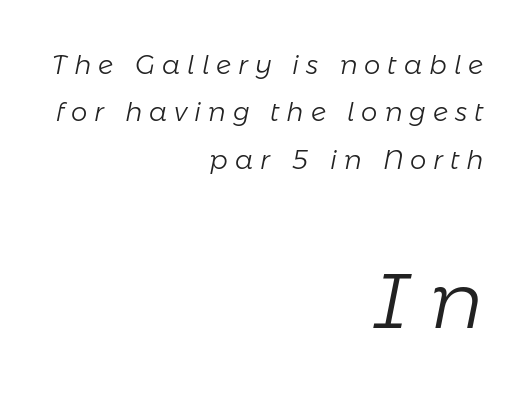
The paragraph has a hard right edge and a soft left edge. Descenders are the only things crossing below the line. The rendering uses natural spacing where letterforms have individual widths. Visually, the bottom section dominates because its glyphs are scaled up. The font's italic variant was chosen for this text. The face used here is rendered with a markedly widened letterfit.
